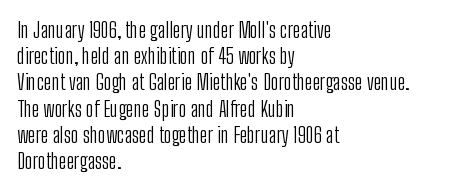
{"italic": "no", "bold": "no", "underline": "no", "align": "left", "line_spacing": "normal", "line_spacing_ratio": 1.25, "letter_spacing": "normal", "letter_spacing_em": 0.0, "glyph_px": 21}
